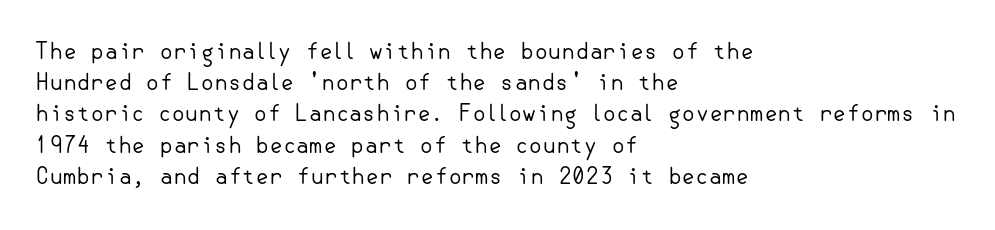
{"italic": "no", "bold": "no", "underline": "no", "align": "left", "line_spacing": "normal", "line_spacing_ratio": 1.42, "letter_spacing": "normal", "letter_spacing_em": 0.0, "glyph_px": 22}
